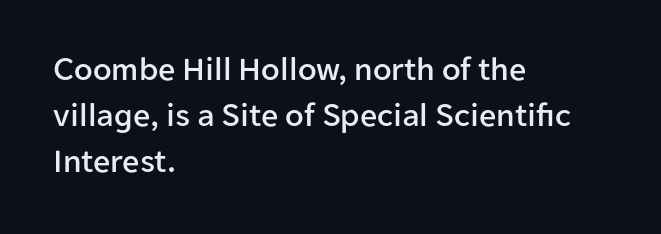
{"serif": "no", "italic": "no", "width": "normal", "stroke_contrast": "low", "x_height": "medium", "monospaced": "no", "underline": "no", "align": "left", "line_spacing": "normal", "line_spacing_ratio": 1.35, "letter_spacing": "normal", "letter_spacing_em": 0.0, "glyph_px": 34}
